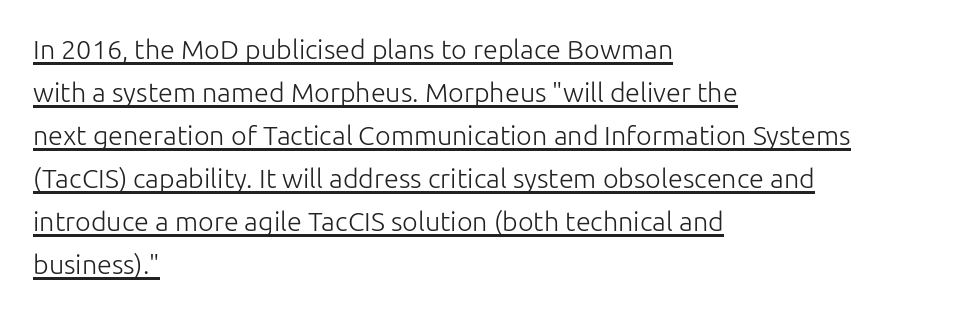
The image shows 27 px text type, upright; set left-aligned, normal line spacing (1.59x), normal letter spacing, underlined.
